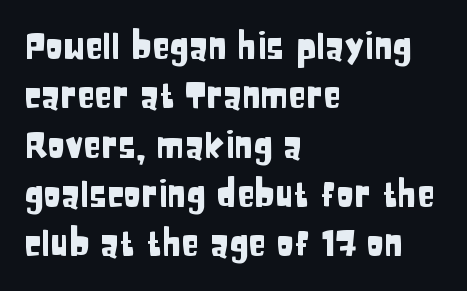
Q: Is the text italic (slanted)? A: No, it is upright.
Q: Is the typeface a serif or a sans-serif typeface? A: Sans-serif.
Q: Is the text underlined? A: No.
Q: How is the paragraph aligned? A: Left-aligned.
Q: Is the spacing between letters normal or unusually wide? A: Normal.
Q: Is the spacing between lines tight, normal or loose? A: Normal.
Q: Width (condensed, normal, or wide)? A: Condensed.
Q: Stroke contrast? A: Low.
Q: x-height? A: Large.
Q: Monospaced? A: No.
